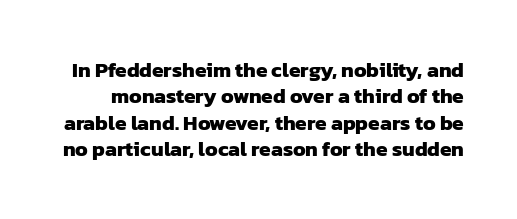
The image shows 21 px bold type; set normal line spacing (1.26x), normal letter spacing, not underlined.
